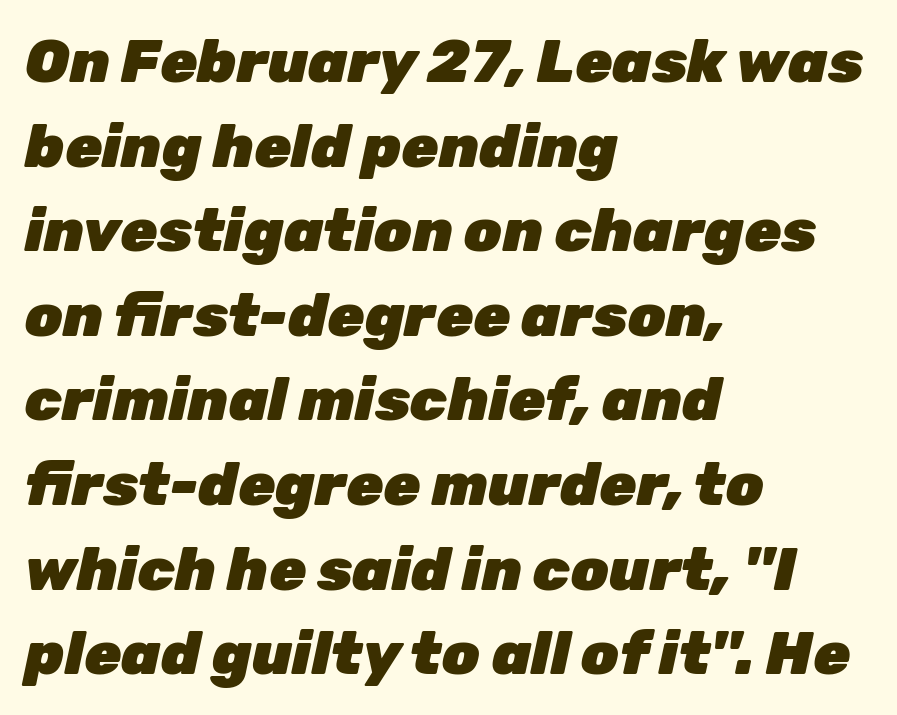
Reading down the block, your eye returns to a fixed left position each line. The lines sit at an ordinary, default distance from one another. As a designer I'd log this as weight 700, bold. Think of a printed novel: that variable character pitch is what you see here. When letters slant like this, we call the style italic.
